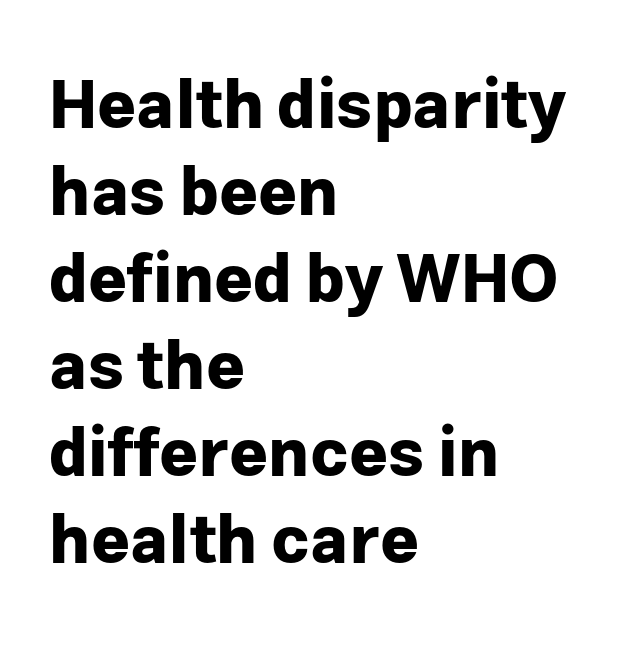
Does the weight exceed regular? Yes, all the way to bold. Posture: vertical. Nobody touched the tracking dial on this one. The font family rendered here belongs to the sans-serif group. Short and long lines alike share a common starting point at left. The face used here is proportionally spaced, like ordinary book or web type.
